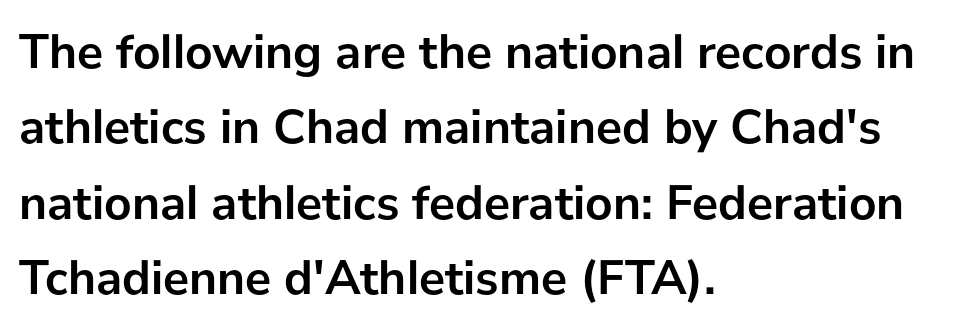
The image shows 49 px semibold sans-serif type, upright; set left-aligned, normal line spacing (1.54x), normal letter spacing, not underlined; low stroke contrast and a medium x-height.
